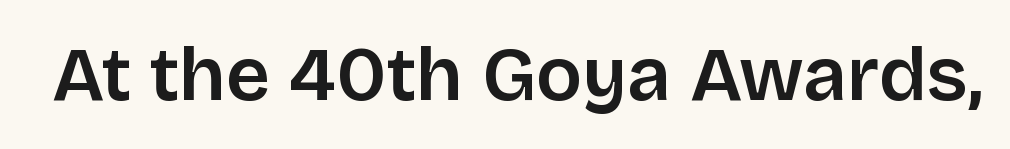
Q: Is the text italic (slanted)? A: No, it is upright.
Q: Is the typeface a serif or a sans-serif typeface? A: Sans-serif.
Q: Is the text underlined? A: No.
Q: Is the spacing between letters normal or unusually wide? A: Normal.
Q: Width (condensed, normal, or wide)? A: Normal.
Q: Stroke contrast? A: Low.
Q: x-height? A: Large.
Q: Monospaced? A: No.
